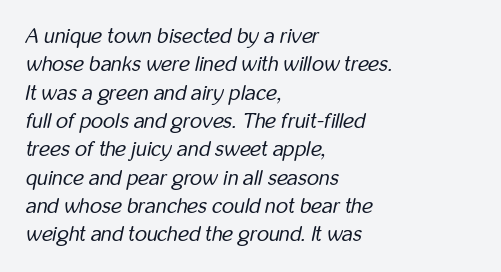
Q: Is the text bold? A: No.
Q: Is the text italic (slanted)? A: Yes, it leans right by about 12 degrees.
Q: Is the text underlined? A: No.
Q: How is the paragraph aligned? A: Left-aligned.
Q: Is the spacing between letters normal or unusually wide? A: Normal.
Q: Is the spacing between lines tight, normal or loose? A: Normal.
